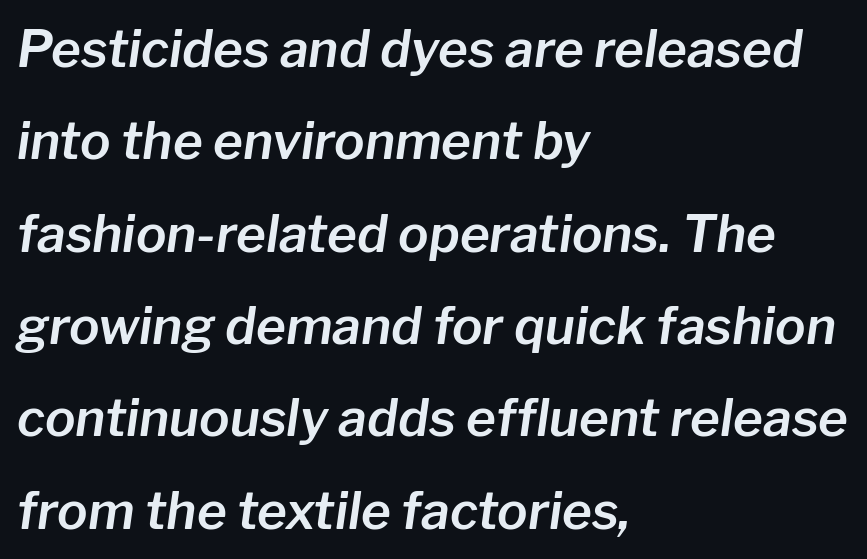
Students, note that the glyphs here touch the page at normal intervals. A typesetter would call this proportional, since set widths differ per character. The face used here has a pronounced slope to its letters. The words here are not underlined. The lines are quadded left.
